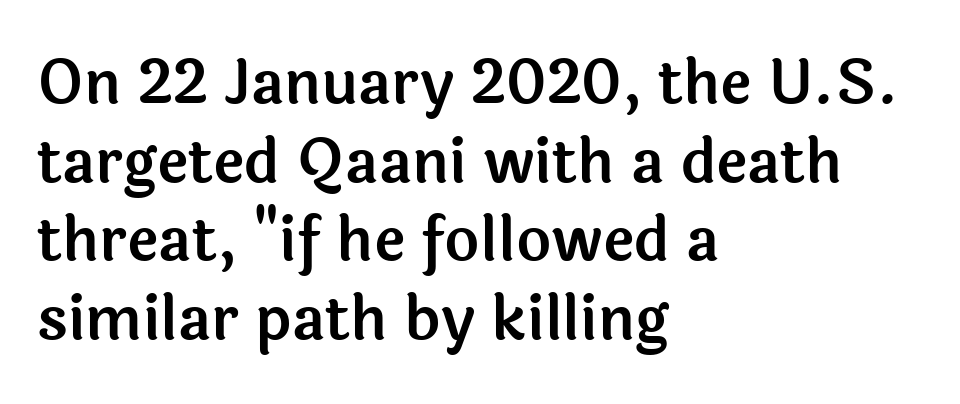
Q: Is the text italic (slanted)? A: No, it is upright.
Q: Is the typeface a serif or a sans-serif typeface? A: Sans-serif.
Q: Is the text underlined? A: No.
Q: How is the paragraph aligned? A: Left-aligned.
Q: Is the spacing between letters normal or unusually wide? A: Normal.
Q: Is the spacing between lines tight, normal or loose? A: Normal.
Q: Width (condensed, normal, or wide)? A: Normal.
Q: x-height? A: Medium.
Q: Monospaced? A: No.
